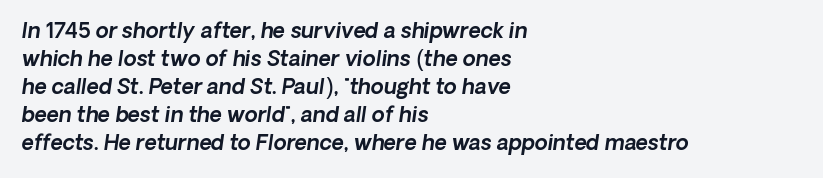
Q: Is the text italic (slanted)? A: Yes, it leans right by about 8 degrees.
Q: Is the text underlined? A: No.
Q: How is the paragraph aligned? A: Left-aligned.
Q: Is the spacing between letters normal or unusually wide? A: Normal.
Q: Is the spacing between lines tight, normal or loose? A: Normal.
